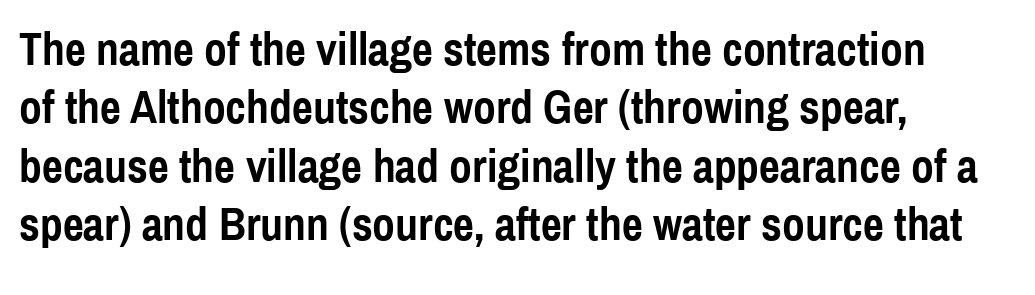
{"serif": "no", "italic": "no", "bold": "yes", "weight": "semibold", "width": "condensed", "x_height": "medium", "monospaced": "no", "underline": "no", "align": "left", "line_spacing": "normal", "line_spacing_ratio": 1.27, "letter_spacing": "normal", "letter_spacing_em": 0.0, "glyph_px": 46}
